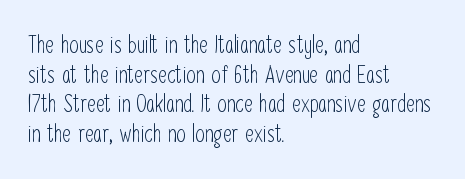
{"italic": "no", "bold": "no", "underline": "no", "align": "left", "line_spacing_ratio": 1.23, "letter_spacing": "normal", "letter_spacing_em": 0.0, "glyph_px": 24}
